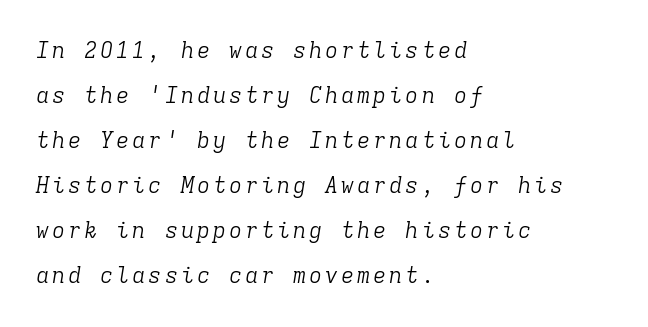
Q: Is the text bold? A: No.
Q: Is the text italic (slanted)? A: Yes, it leans right by about 9 degrees.
Q: Is the text underlined? A: No.
Q: How is the paragraph aligned? A: Left-aligned.
Q: Is the spacing between lines tight, normal or loose? A: Loose.
